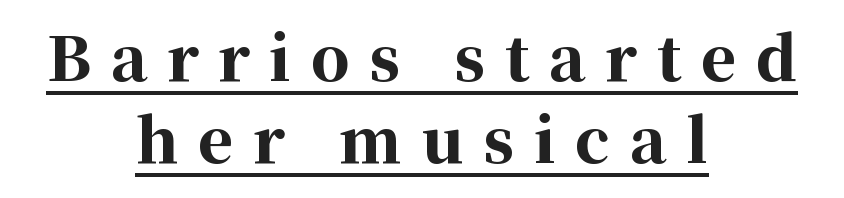
{"serif": "yes", "italic": "no", "bold": "yes", "weight": "bold", "width": "normal", "stroke_contrast": "high", "x_height": "medium", "monospaced": "no", "underline": "yes", "align": "center", "line_spacing": "normal", "line_spacing_ratio": 1.34, "letter_spacing": "wide", "letter_spacing_em": 0.32, "glyph_px": 61}
